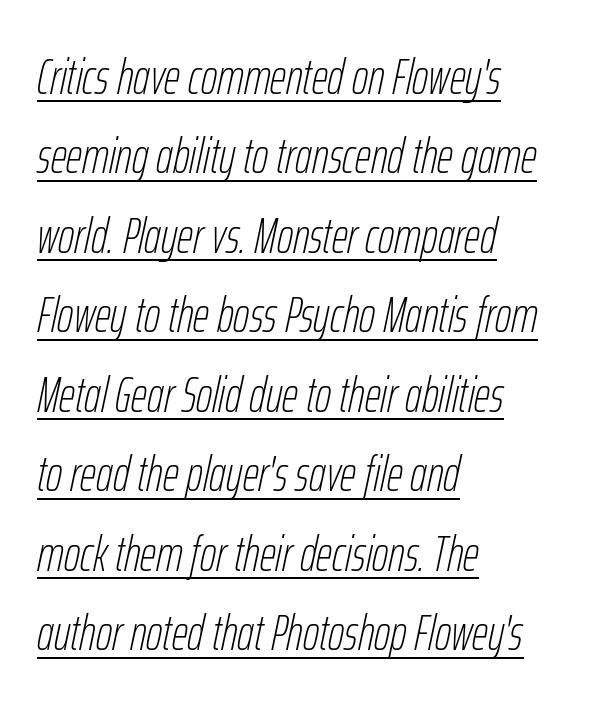
Every character sits at an angle, as italics do. Line beginnings align vertically; line endings do not. Compared with undecorated copy, this sample adds a rule below the words. Spacing between characters is what you'd get straight out of the box. Weight: regular or lighter. Proportional: the letters do not fall into vertical columns.
